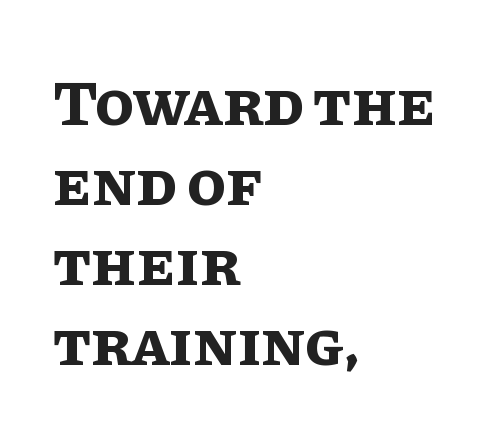
{"italic": "no", "bold": "yes", "weight": "bold", "width": "normal", "stroke_contrast": "low", "x_height": "large", "monospaced": "no", "underline": "no", "align": "left", "line_spacing": "normal", "line_spacing_ratio": 1.25, "letter_spacing": "normal", "letter_spacing_em": 0.0, "glyph_px": 64}
